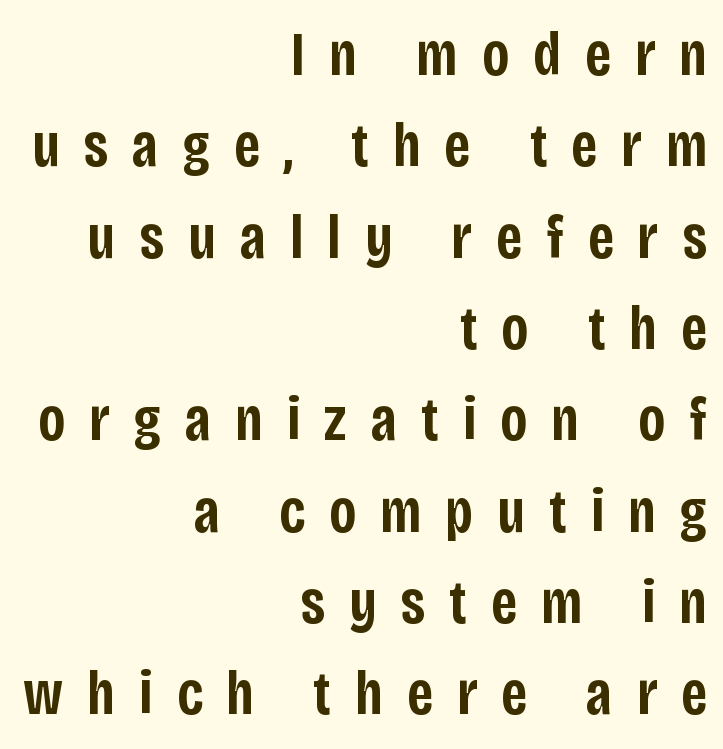
The image shows 63 px semibold, condensed sans-serif type, upright; set right-aligned, normal line spacing (1.45x), unusually wide letter spacing (+0.38 em), not underlined; low stroke contrast and a large x-height.
